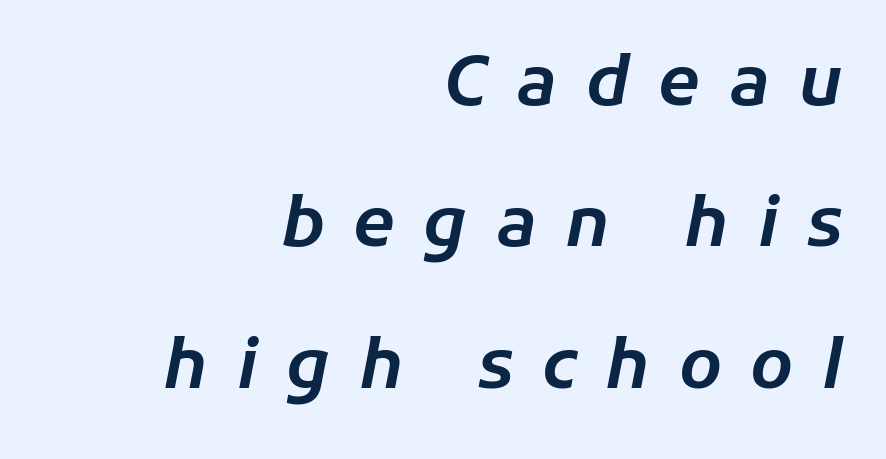
Q: Is the text italic (slanted)? A: Yes, it leans right by about 11 degrees.
Q: Is the text underlined? A: No.
Q: How is the paragraph aligned? A: Right-aligned.
Q: Is the spacing between letters normal or unusually wide? A: Unusually wide.
Q: Is the spacing between lines tight, normal or loose? A: Loose.
Q: Width (condensed, normal, or wide)? A: Normal.
Q: Stroke contrast? A: Low.
Q: x-height? A: Medium.
Q: Monospaced? A: No.
